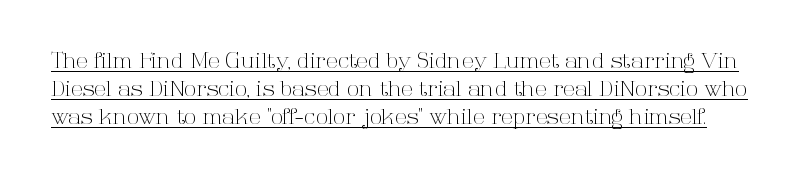
{"italic": "no", "bold": "no", "underline": "yes", "line_spacing": "normal", "line_spacing_ratio": 1.28, "letter_spacing": "normal", "letter_spacing_em": 0.0, "glyph_px": 22}
